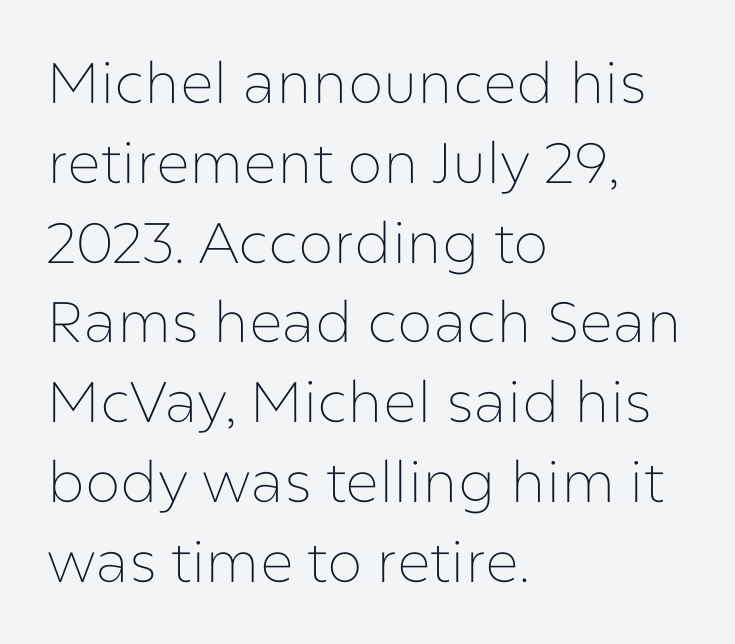
The image shows 57 px thin sans-serif type, upright; set left-aligned, normal line spacing (1.4x), normal letter spacing, not underlined; low stroke contrast and a medium x-height.
